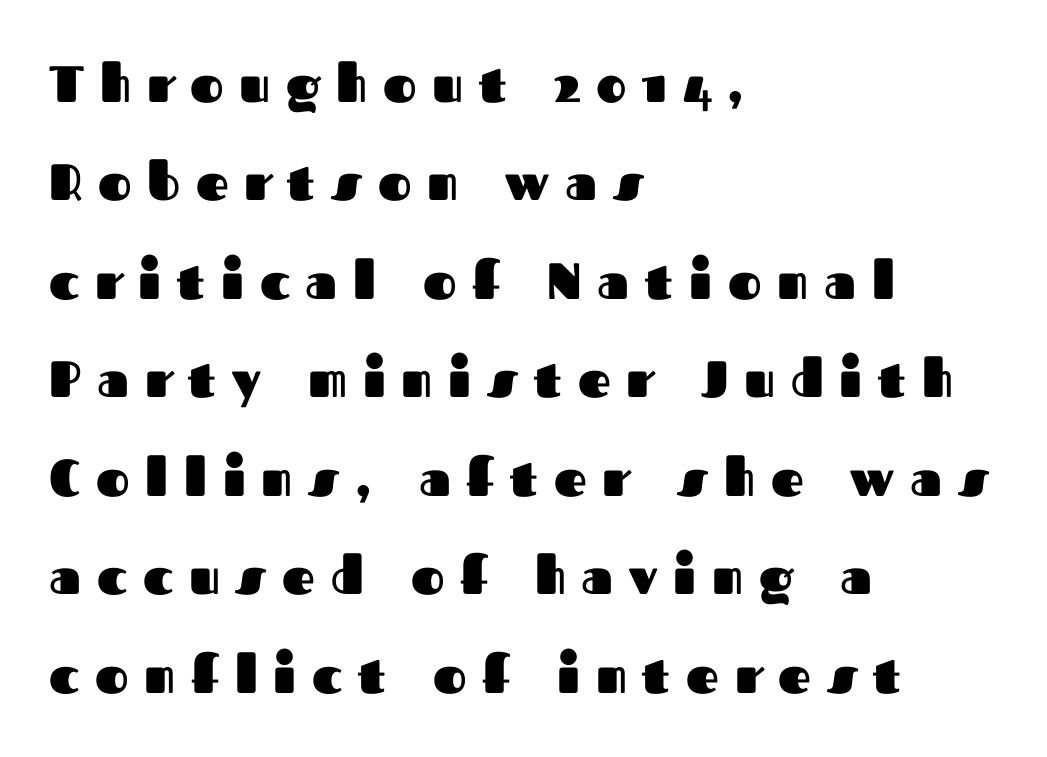
The line texture is sparse and dotted thanks to wide tracking. You could not count columns in this text — the font is proportionally spaced. Loosely led — the rows are spread out. Compared with a centered layout, this one pins lines to the left instead.
